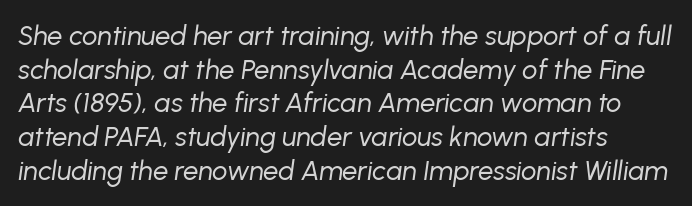
Q: Is the text bold? A: No.
Q: Is the text italic (slanted)? A: Yes, it leans right by about 8 degrees.
Q: Is the text underlined? A: No.
Q: Is the spacing between letters normal or unusually wide? A: Normal.
Q: Is the spacing between lines tight, normal or loose? A: Normal.
